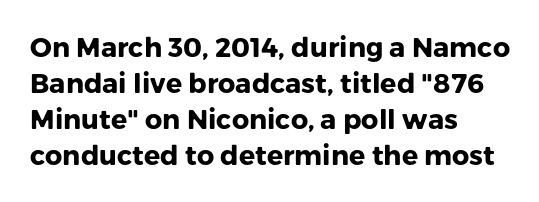
Is there much room between lines? A standard amount, neither cramped nor airy. This rendering features lettering with no underline. The typography opts for an upright posture over an oblique one. Standard letterfit; no display-style spreading of the glyphs. Line starts are locked; line ends wander. Heavy-handed strokes throughout: this text is bold.
